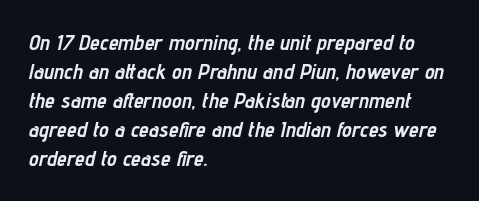
The image shows 22 px bold type, italic (leaning right); set left-aligned, normal line spacing (1.32x), normal letter spacing, not underlined.
